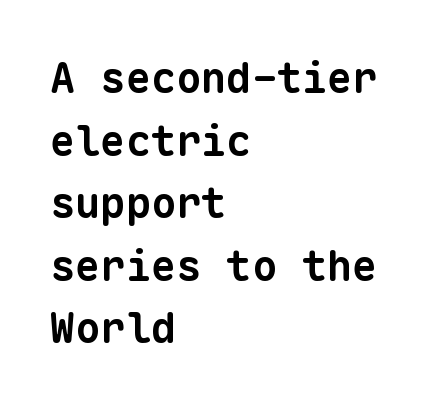
{"serif": "no", "bold": "yes", "weight": "bold", "width": "normal", "stroke_contrast": "low", "x_height": "medium", "monospaced": "yes", "underline": "no", "align": "left", "line_spacing": "normal", "line_spacing_ratio": 1.49, "letter_spacing": "normal", "letter_spacing_em": 0.0, "glyph_px": 42}
